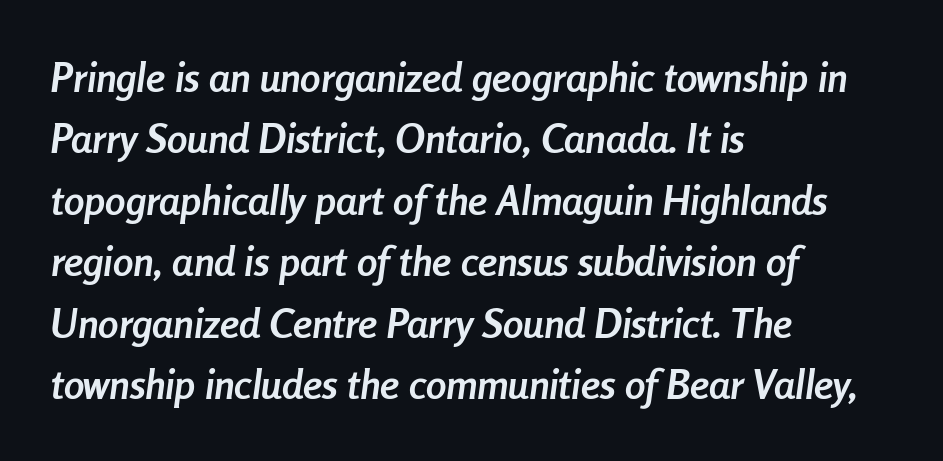
Looks like regular typesetting: each glyph gets only the width it needs. Quick note: underline off. Typeset ragged right — the left edge is the straight one. The rendering applies a slant to the glyphs. The glyphs have the mass of a bold cut.
